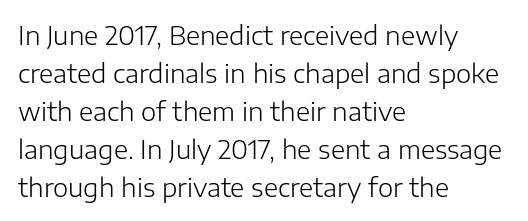
Visually the block forms a straight wall on the left and a jagged coastline on the right. Caption: standard tracking, unaltered. The type sits square on the baseline with zero lean. Weight: not bold — regular or lighter.
